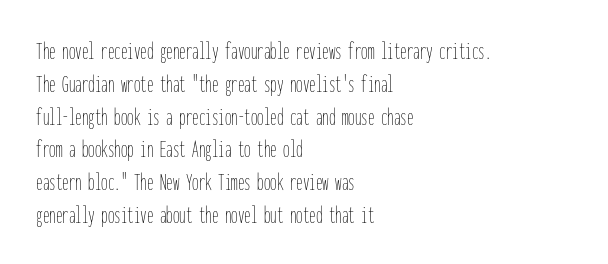
{"italic": "no", "bold": "no", "underline": "no", "align": "left", "line_spacing": "normal", "line_spacing_ratio": 1.26, "letter_spacing": "normal", "letter_spacing_em": 0.0, "glyph_px": 26}
